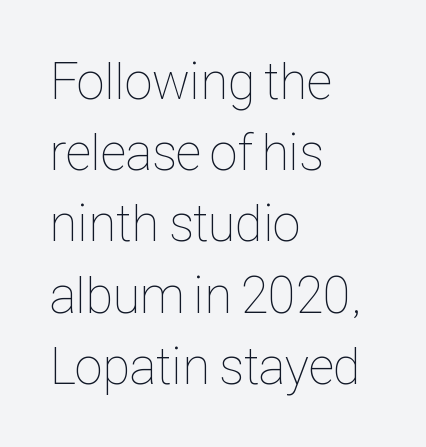
Is the letter spacing exaggerated? No — it looks like the ordinary default. Regular leading. The specimen omits any rule beneath the text block's lines. All the whitespace from short lines collects on the right. Spacing verdict: proportional, widths tailored to each character.
